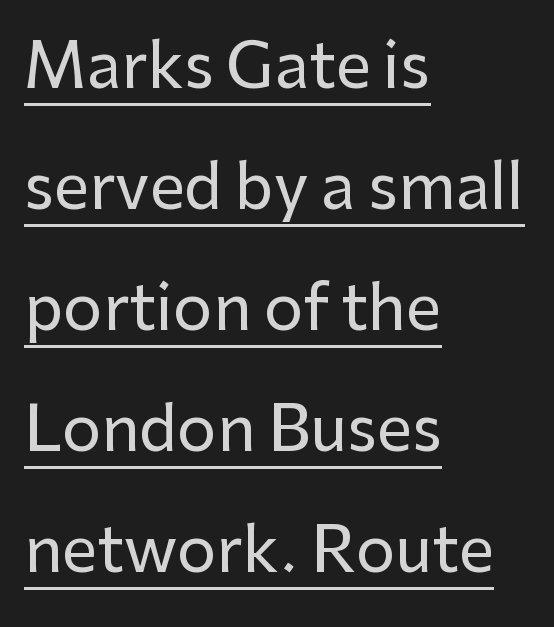
Students, observe: this is what heavily led, spacious text looks like. The line texture is even and compact thanks to regular tracking. Do the characters align in a grid? No, the font is proportional. The rag falls on the right side of this text block.
